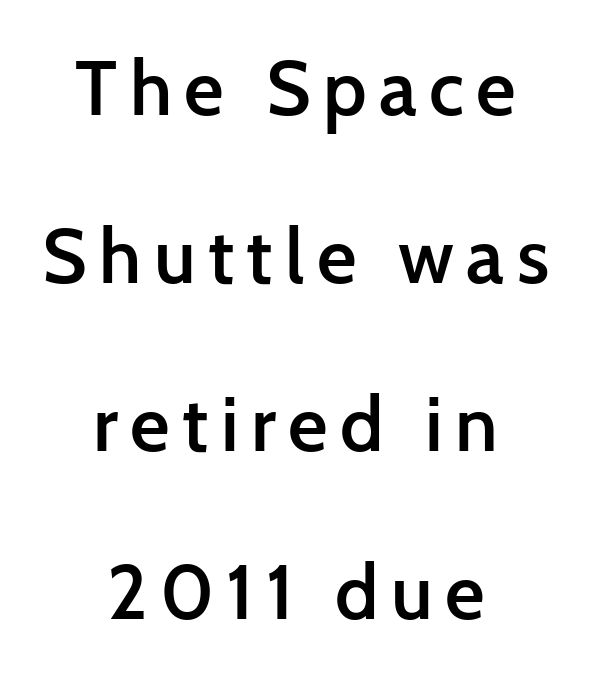
{"serif": "no", "italic": "no", "bold": "semi", "weight": "semibold", "width": "normal", "stroke_contrast": "low", "x_height": "medium", "monospaced": "no", "underline": "no", "align": "center", "line_spacing": "loose", "line_spacing_ratio": 2.18, "glyph_px": 77}
